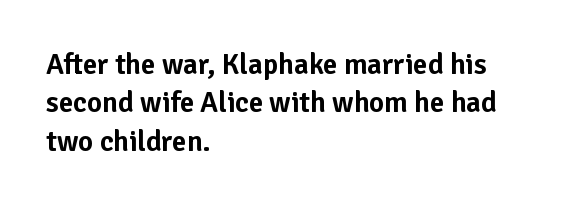
The image shows 29 px sans-serif type, upright; set left-aligned, normal line spacing (1.32x), normal letter spacing, not underlined; low stroke contrast and a medium x-height.
